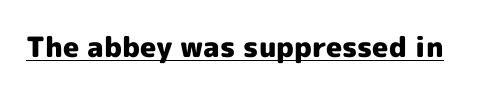
Q: Is the text bold? A: Yes.
Q: Is the text italic (slanted)? A: No, it is upright.
Q: Is the typeface a serif or a sans-serif typeface? A: Sans-serif.
Q: Is the text underlined? A: Yes.
Q: Is the spacing between letters normal or unusually wide? A: Normal.
Q: Width (condensed, normal, or wide)? A: Normal.
Q: x-height? A: Medium.
Q: Monospaced? A: No.
